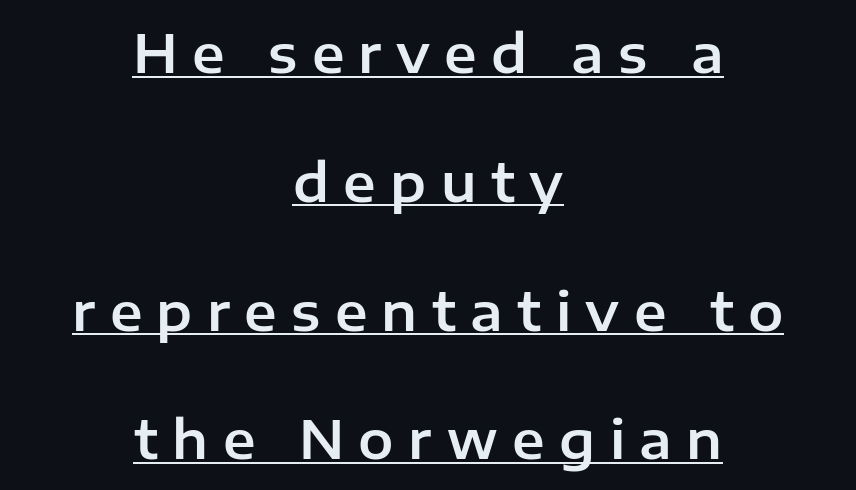
{"serif": "no", "italic": "no", "width": "normal", "stroke_contrast": "low", "x_height": "medium", "monospaced": "no", "underline": "yes", "align": "center", "line_spacing": "loose", "line_spacing_ratio": 2.43, "letter_spacing": "wide", "letter_spacing_em": 0.27, "glyph_px": 53}
